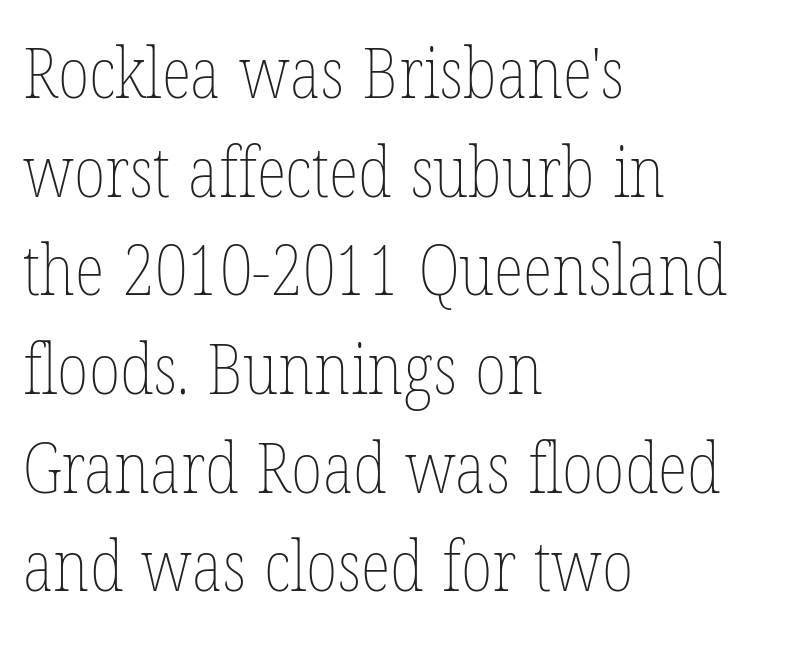
{"italic": "no", "bold": "no", "weight": "thin", "width": "condensed", "stroke_contrast": "low", "x_height": "medium", "monospaced": "no", "underline": "no", "align": "left", "line_spacing": "normal", "line_spacing_ratio": 1.41, "letter_spacing": "normal", "letter_spacing_em": 0.0, "glyph_px": 70}
